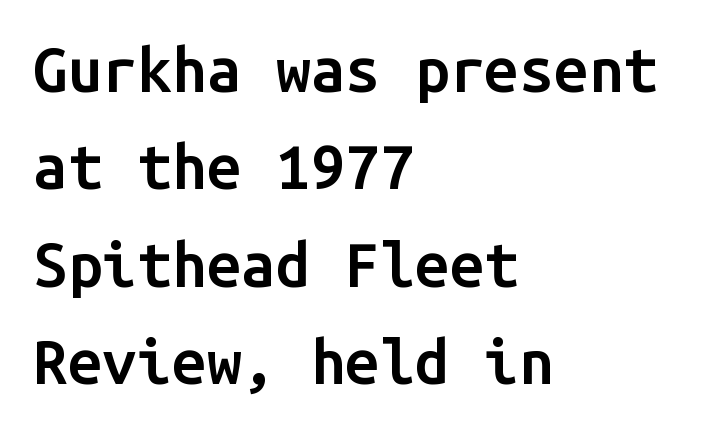
Q: Is the text bold? A: Semi-bold.
Q: Is the text italic (slanted)? A: No, it is upright.
Q: Is the typeface a serif or a sans-serif typeface? A: Sans-serif.
Q: Is the text underlined? A: No.
Q: How is the paragraph aligned? A: Left-aligned.
Q: Is the spacing between letters normal or unusually wide? A: Normal.
Q: Is the spacing between lines tight, normal or loose? A: Normal.
Q: Width (condensed, normal, or wide)? A: Normal.
Q: Stroke contrast? A: Low.
Q: x-height? A: Medium.
Q: Monospaced? A: Yes.
